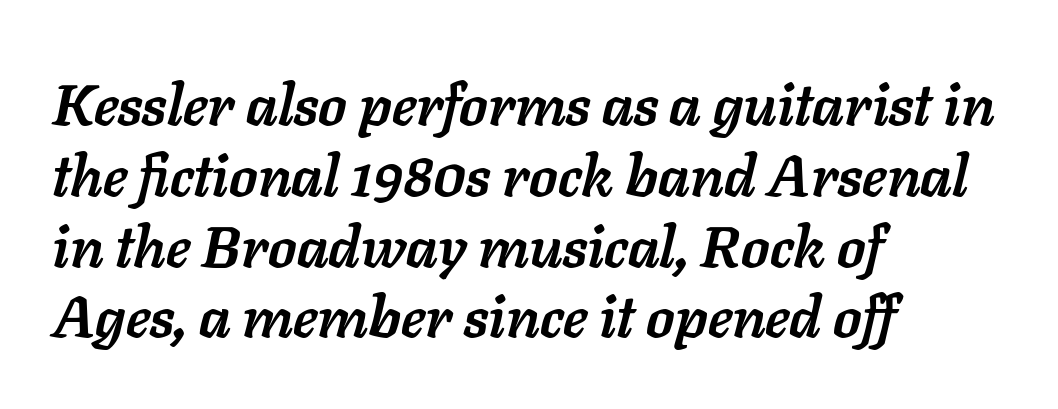
Is the type slanted? Yes — the strokes lean at a clear angle. Beneath every word, the page is bare. The strokes are fattened all the way to bold. Honestly, the letter spacing is just normal — you wouldn't notice it.
